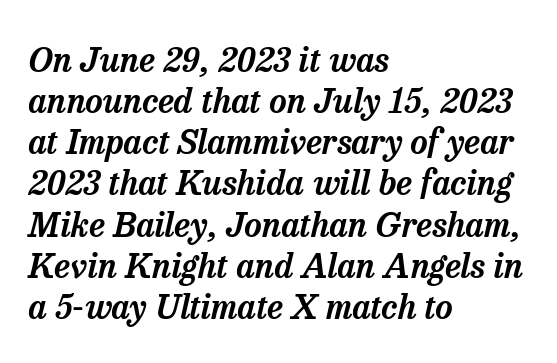
The image shows 34 px serif type, italic (leaning right); set left-aligned, line spacing 1.21x, normal letter spacing, not underlined; low stroke contrast and a medium x-height.
